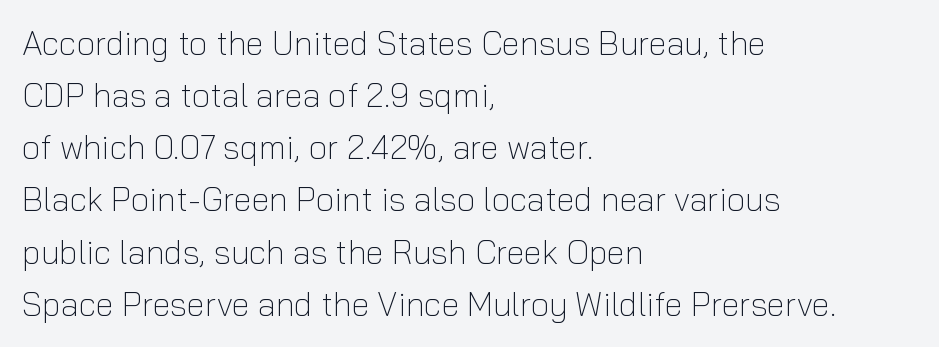
The image shows 33 px light sans-serif type, upright; set left-aligned, normal line spacing (1.58x), normal letter spacing, not underlined; low stroke contrast and a medium x-height.
